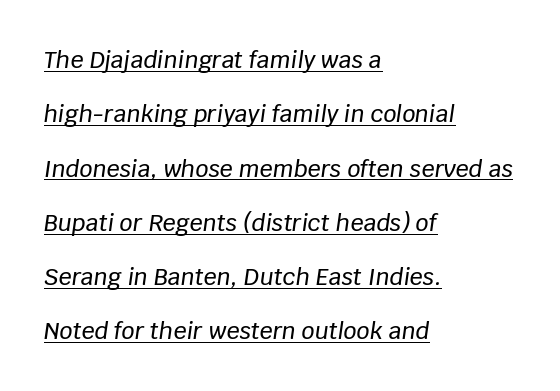
Q: Is the text italic (slanted)? A: Yes, it leans right by about 8 degrees.
Q: Is the text underlined? A: Yes.
Q: How is the paragraph aligned? A: Left-aligned.
Q: Is the spacing between letters normal or unusually wide? A: Normal.
Q: Is the spacing between lines tight, normal or loose? A: Loose.
